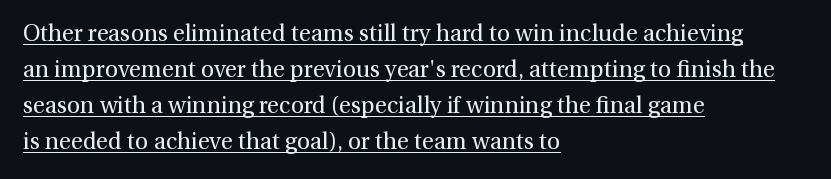
The rendering uses the underline text-decoration. Stems here are at most as thick as an everyday book face. The rag falls on the right side of this text block. Ascenders rise straight up at ninety degrees.
